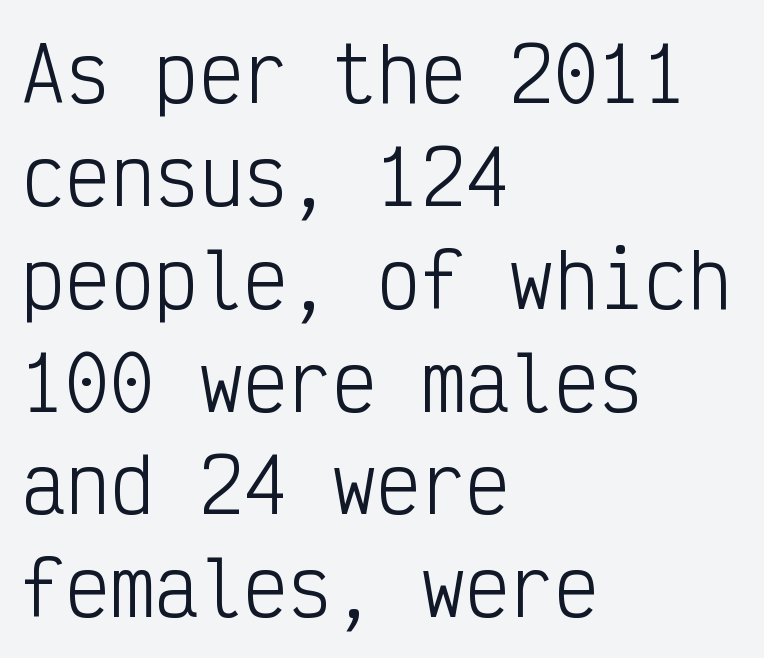
Q: Is the text bold? A: No.
Q: Is the text italic (slanted)? A: No, it is upright.
Q: Is the typeface a serif or a sans-serif typeface? A: Sans-serif.
Q: Is the text underlined? A: No.
Q: How is the paragraph aligned? A: Left-aligned.
Q: Is the spacing between letters normal or unusually wide? A: Normal.
Q: Is the spacing between lines tight, normal or loose? A: Normal.
Q: Width (condensed, normal, or wide)? A: Condensed.
Q: Stroke contrast? A: Low.
Q: x-height? A: Medium.
Q: Monospaced? A: Yes.
